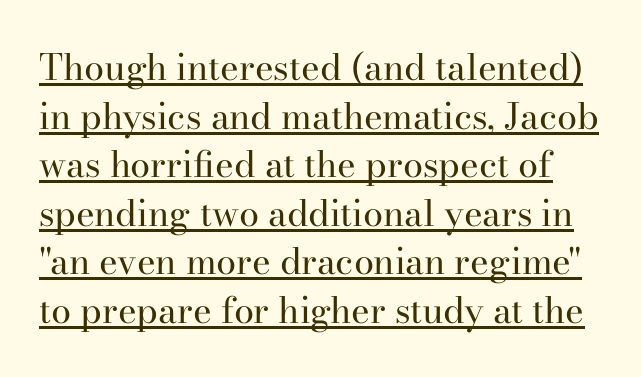
The image shows 36 px regular-weight serif type, upright; set normal line spacing (1.35x), normal letter spacing, underlined; high stroke contrast and a small x-height.
